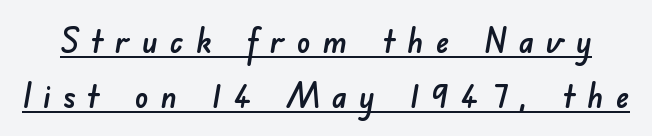
{"serif": "no", "width": "normal", "stroke_contrast": "low", "x_height": "small", "monospaced": "no", "underline": "yes", "line_spacing": "normal", "line_spacing_ratio": 1.62, "letter_spacing": "wide", "letter_spacing_em": 0.35, "glyph_px": 34}
